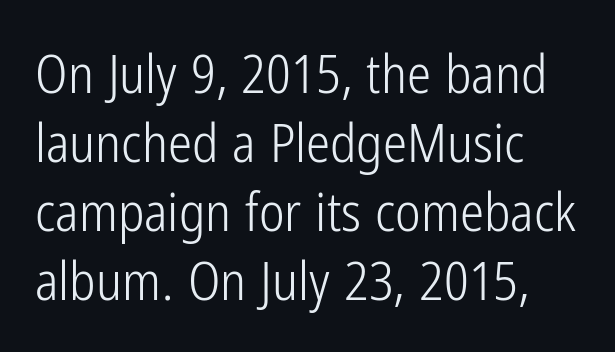
The image shows 54 px light, condensed sans-serif type, upright; set left-aligned, normal line spacing (1.28x), normal letter spacing, not underlined; low stroke contrast and a medium x-height.
